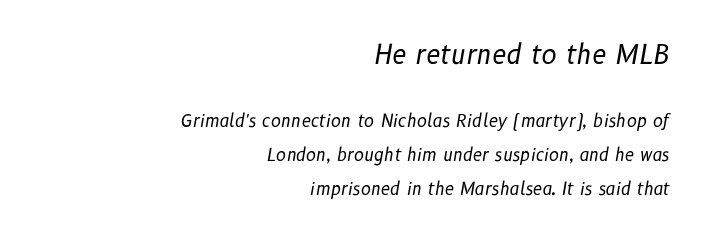
Q: Is the text bold? A: No.
Q: Is the text italic (slanted)? A: Yes, it leans right by about 10 degrees.
Q: Is the text underlined? A: No.
Q: How is the paragraph aligned? A: Right-aligned.
Q: Is the spacing between letters normal or unusually wide? A: Normal.
Q: Is the spacing between lines tight, normal or loose? A: Loose.
Q: Which block of text is set in a larger size, the first (top) or the second (bottom)? A: The first (top) one.
